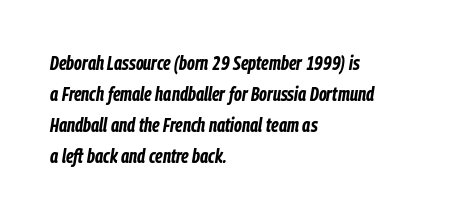
{"italic": "yes", "lean": "right", "slant_degrees": 9, "bold": "yes", "underline": "no", "align": "left", "line_spacing": "normal", "line_spacing_ratio": 1.55, "letter_spacing": "normal", "letter_spacing_em": 0.0, "glyph_px": 20}
